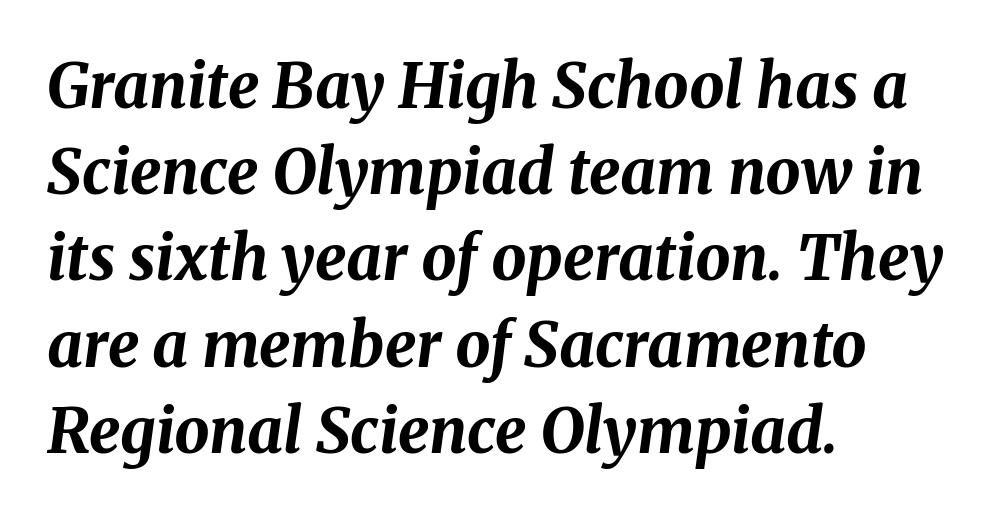
Horizontal alignment here is leftward, the default for most running prose. The space between consecutive lines is moderate. The letters advance in unequal steps, a hallmark of proportional type. It's the slanting kind of type. The glyphs have the mass of a bold cut.
